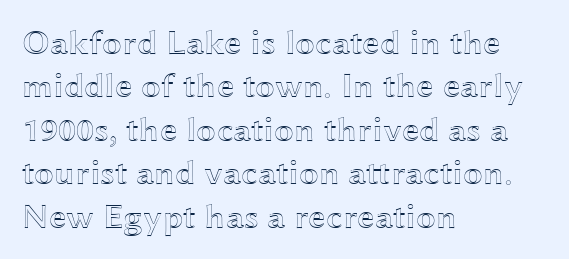
The image shows 35 px wide type, upright; set left-aligned, line spacing 1.24x, normal letter spacing, not underlined; a medium x-height.
